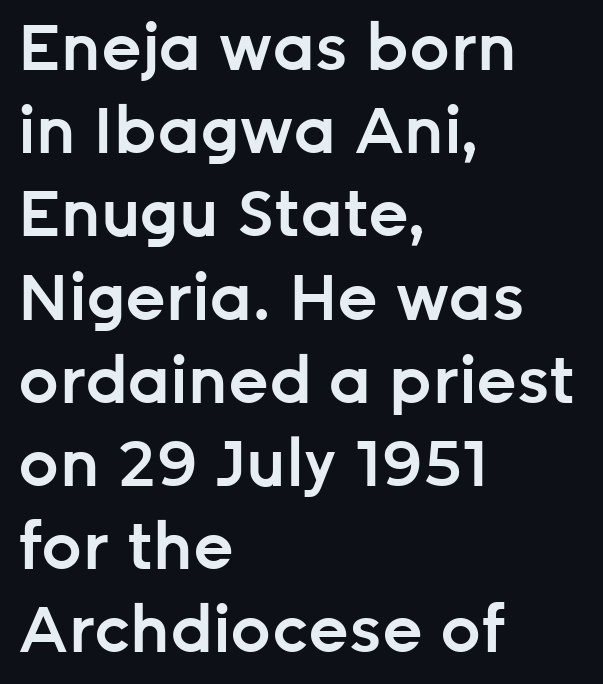
The image shows 64 px semibold sans-serif type, upright; set left-aligned, normal line spacing (1.3x), normal letter spacing, not underlined; low stroke contrast and a medium x-height.
